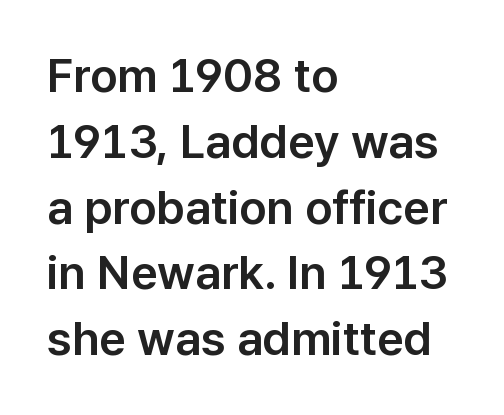
{"serif": "no", "italic": "no", "width": "normal", "stroke_contrast": "low", "x_height": "medium", "monospaced": "no", "underline": "no", "align": "left", "line_spacing": "normal", "line_spacing_ratio": 1.4, "letter_spacing": "normal", "letter_spacing_em": 0.0, "glyph_px": 47}
